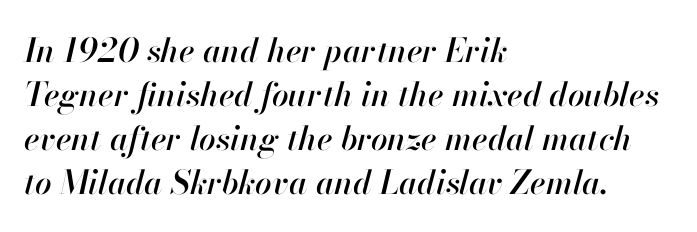
The rendering uses natural spacing where letterforms have individual widths. Interline gaps are of average width in this sample. Words appear dense and cohesive because spacing is normal. The zone under the glyphs is completely vacant.
